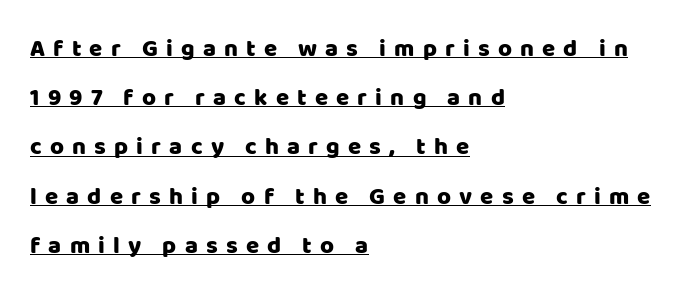
Q: Is the text italic (slanted)? A: No, it is upright.
Q: Is the text underlined? A: Yes.
Q: How is the paragraph aligned? A: Left-aligned.
Q: Is the spacing between letters normal or unusually wide? A: Unusually wide.
Q: Is the spacing between lines tight, normal or loose? A: Loose.
